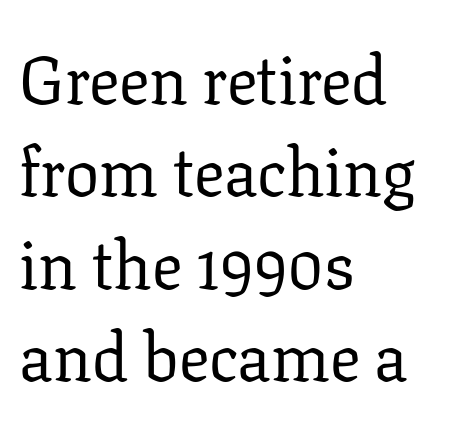
Honestly, there is no underline to notice here at all. The paragraph has a hard left edge and a soft right edge. Normally led — the rows are evenly, conventionally spaced. Unbolded letterforms with no extra heft. Each letter keeps its own natural width here, so spacing adapts to shape. The letters stand upright; this is a roman face.
